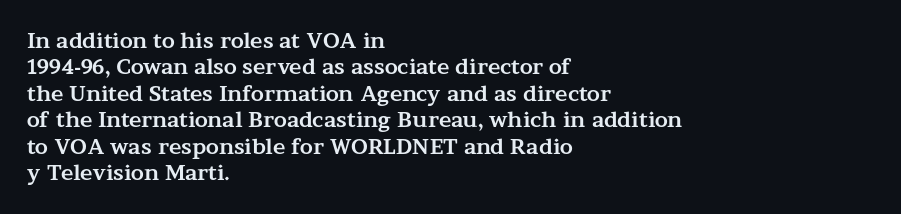
The image shows 21 px bold type, upright; set left-aligned, normal line spacing (1.26x), normal letter spacing, not underlined.
